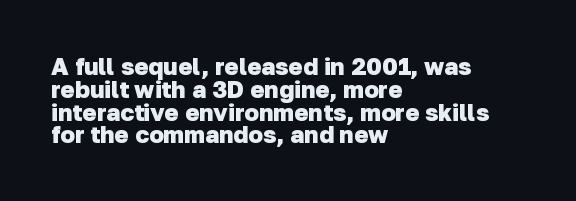
Q: Is the text bold? A: Yes.
Q: Is the text underlined? A: No.
Q: How is the paragraph aligned? A: Left-aligned.
Q: Is the spacing between letters normal or unusually wide? A: Normal.
Q: Is the spacing between lines tight, normal or loose? A: Tight.
